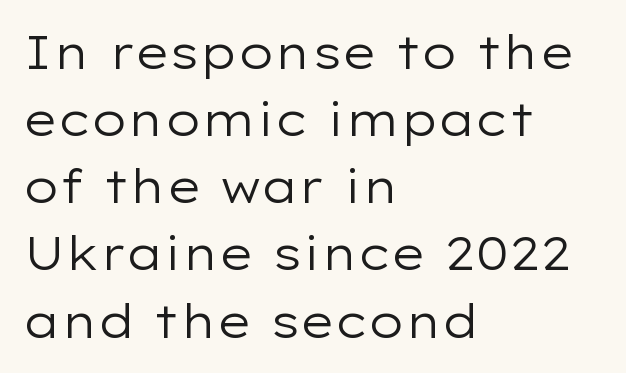
The image shows 46 px regular-weight, wide sans-serif type, upright; set left-aligned, normal line spacing (1.46x), normal letter spacing, not underlined; low stroke contrast and a medium x-height.
